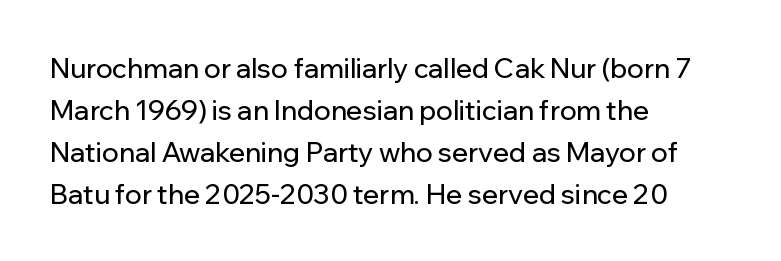
Decoration check: the copy has no underline. You can tell it's not italic because the verticals are truly vertical. Is the letter spacing exaggerated? No — it looks like the ordinary default. A classic flush-left, rag-right setting is used for this passage. Baseline-to-baseline distance is the conventional proportion of letter height.
